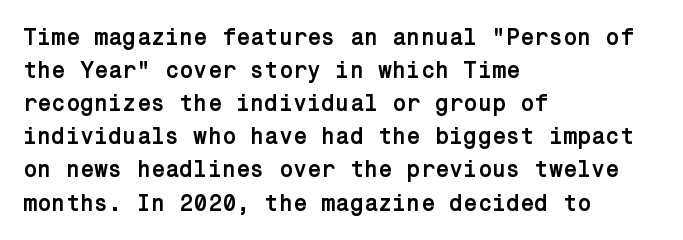
The image shows 23 px bold type, upright; set left-aligned, normal line spacing (1.44x), normal letter spacing, not underlined.
